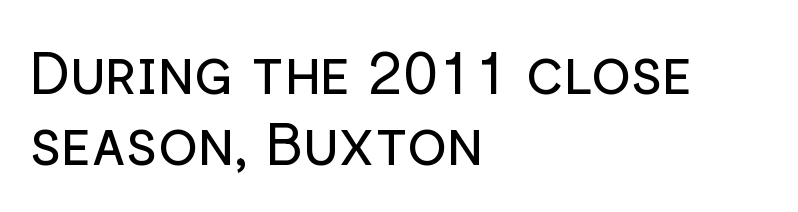
To sum up the face: it is a sans, with no serifs. The passage shown is not underscored anywhere. Students, note that the glyphs here touch the page at normal intervals. No heavy texture on the line: the type isn't bold.
